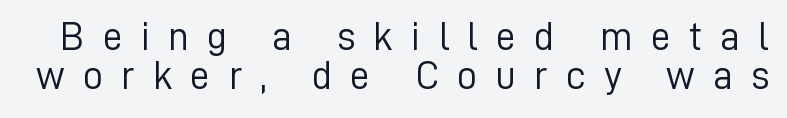
{"serif": "no", "italic": "no", "bold": "no", "weight": "light", "width": "normal", "stroke_contrast": "low", "x_height": "medium", "monospaced": "no", "underline": "no", "line_spacing": "tight", "line_spacing_ratio": 0.98, "letter_spacing": "wide", "letter_spacing_em": 0.45, "glyph_px": 40}
